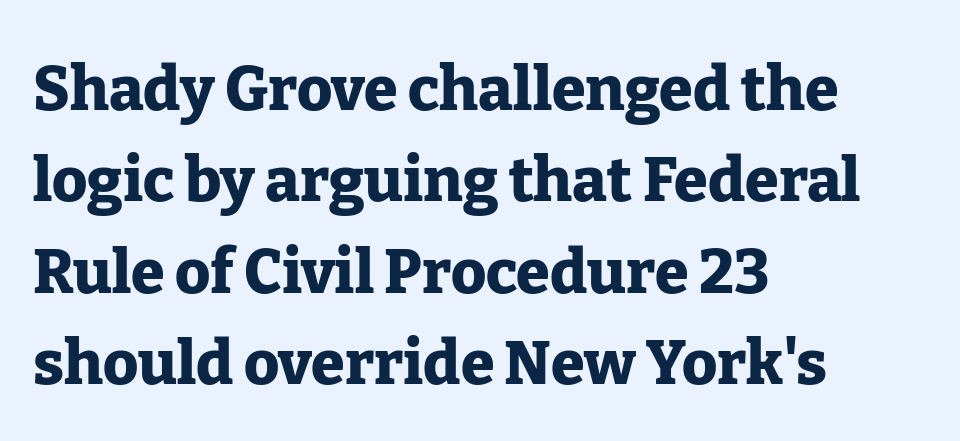
Q: Is the text bold? A: Yes.
Q: Is the text italic (slanted)? A: No, it is upright.
Q: Is the typeface a serif or a sans-serif typeface? A: Serif.
Q: Is the text underlined? A: No.
Q: How is the paragraph aligned? A: Left-aligned.
Q: Is the spacing between letters normal or unusually wide? A: Normal.
Q: Is the spacing between lines tight, normal or loose? A: Normal.
Q: Width (condensed, normal, or wide)? A: Normal.
Q: Stroke contrast? A: Low.
Q: x-height? A: Medium.
Q: Monospaced? A: No.
